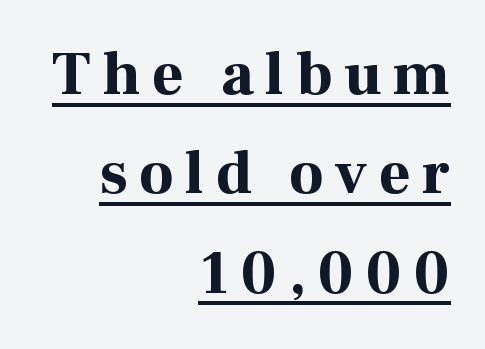
Interline gaps are of average width in this sample. Font category for this specimen: serif. Every word sits above its own underline. Stroke thickness is high; the sample reads as a true bold.
